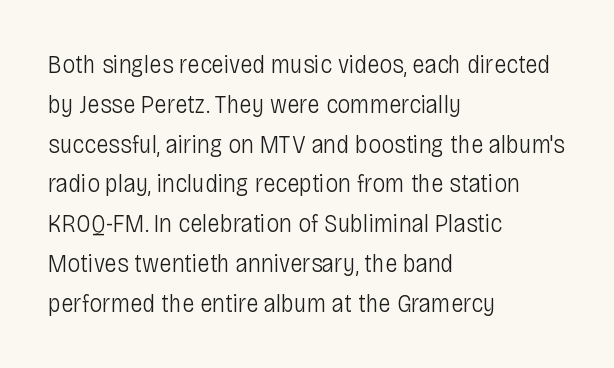
Nobody touched the tracking dial on this one. Line starts are locked; line ends wander. The block of text has a typical density, with ordinary space between rows. The glyphs are unaccompanied by any horizontal stroke below them. Notice how the stems are strictly vertical — no italics here. These glyphs show unthickened strokes, regular width or finer.
